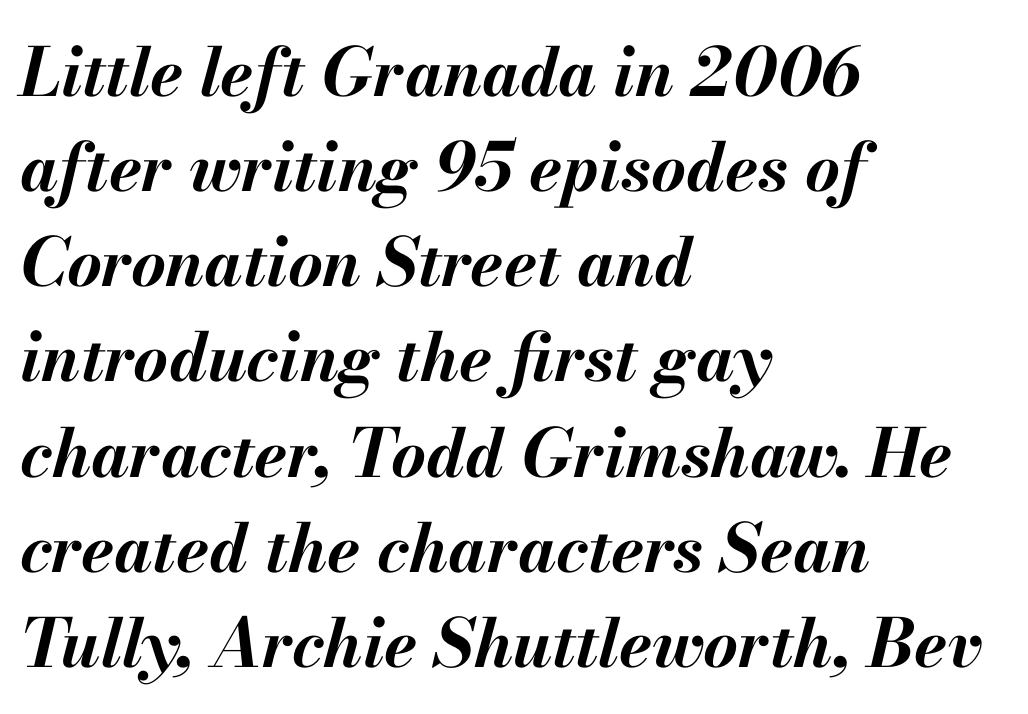
A typesetter would call this proportional, since set widths differ per character. Leftover space on each line is placed entirely after the last word. Honestly, the letter spacing is just normal — you wouldn't notice it. The axis of the letterforms is tilted away from vertical. Weight check: bold — yes, fully. How would I describe the line gaps? Plain and ordinary.
